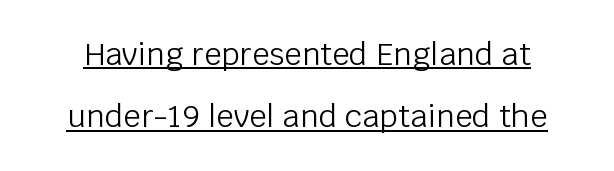
You could not count columns in this text — the font is proportionally spaced. A baseline rule has been typeset under these characters. Students, observe: this is what heavily led, spacious text looks like. Heft: none added — not bold. The specimen reads as upright at a glance.
